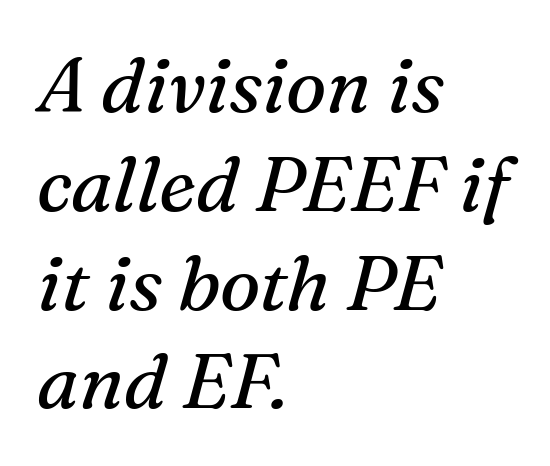
The image shows 76 px regular-weight serif type, italic (leaning right); set left-aligned, normal line spacing (1.3x), normal letter spacing, not underlined; medium stroke contrast and a medium x-height.
